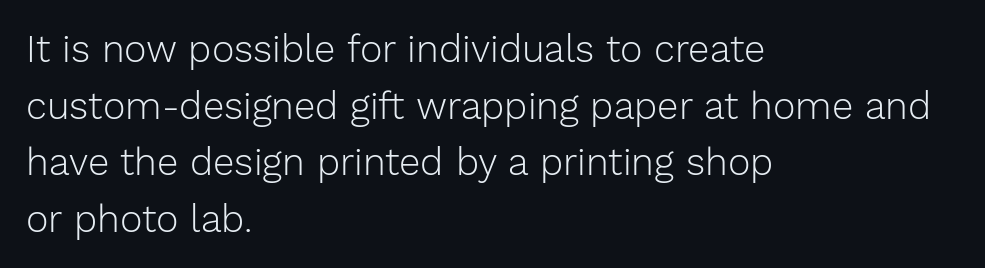
Q: Is the text bold? A: No.
Q: Is the text italic (slanted)? A: No, it is upright.
Q: Is the typeface a serif or a sans-serif typeface? A: Sans-serif.
Q: Is the text underlined? A: No.
Q: How is the paragraph aligned? A: Left-aligned.
Q: Is the spacing between letters normal or unusually wide? A: Normal.
Q: Is the spacing between lines tight, normal or loose? A: Normal.
Q: Width (condensed, normal, or wide)? A: Normal.
Q: Stroke contrast? A: Low.
Q: x-height? A: Medium.
Q: Monospaced? A: No.
